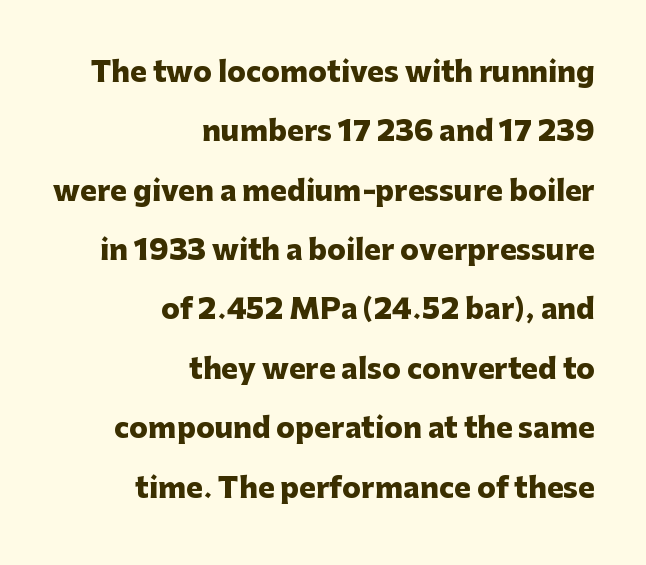
The letters sit at their default tracking, neither squeezed nor spread. All the whitespace from short lines collects on the left. The font is running at its bold setting. No italicization has been applied; the sample stays upright. A typesetter would call this proportional, since set widths differ per character. In terms of leading, this rendering errs on the spacious side.
